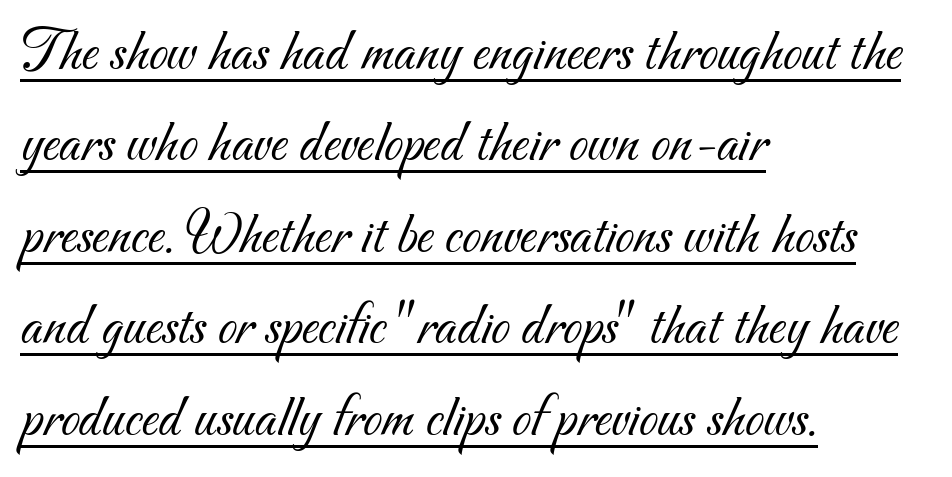
{"serif": "no", "bold": "no", "weight": "light", "width": "normal", "stroke_contrast": "medium", "x_height": "small", "monospaced": "no", "underline": "yes", "align": "left", "line_spacing": "normal", "line_spacing_ratio": 1.5, "letter_spacing": "normal", "letter_spacing_em": 0.0, "glyph_px": 61}
